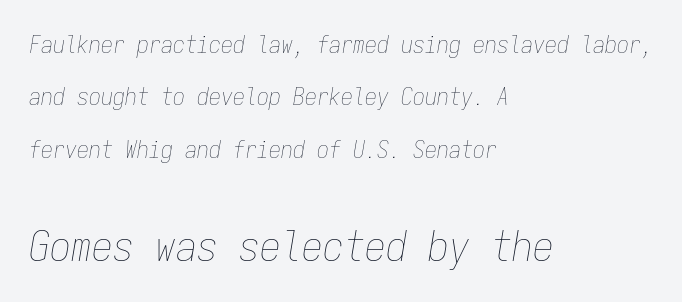
The gap between lines stays unmarked. Designer's note — italics engaged. In this sample the second text group is rendered at the bigger scale. Looks like terminal output: every glyph gets an equal slot. Left-aligned paragraph, ragged on the right. Students, note that the glyphs here touch the page at normal intervals.
